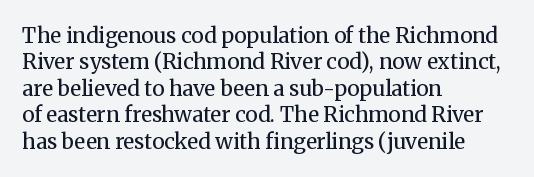
{"italic": "no", "bold": "no", "underline": "no", "align": "left", "line_spacing": "normal", "line_spacing_ratio": 1.26, "letter_spacing": "normal", "letter_spacing_em": 0.0, "glyph_px": 21}
